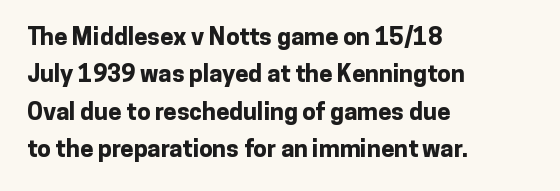
Q: Is the text bold? A: Yes.
Q: Is the text italic (slanted)? A: No, it is upright.
Q: Is the text underlined? A: No.
Q: How is the paragraph aligned? A: Left-aligned.
Q: Is the spacing between letters normal or unusually wide? A: Normal.
Q: Is the spacing between lines tight, normal or loose? A: Normal.
